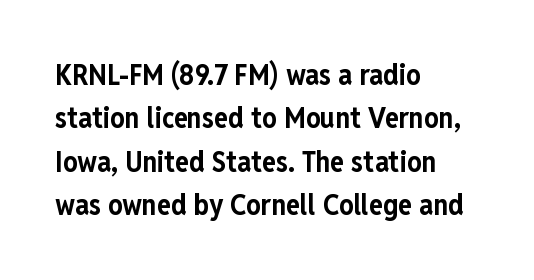
{"serif": "no", "italic": "no", "bold": "yes", "weight": "bold", "width": "condensed", "stroke_contrast": "low", "x_height": "medium", "monospaced": "no", "underline": "no", "align": "left", "line_spacing": "normal", "line_spacing_ratio": 1.5, "letter_spacing": "normal", "letter_spacing_em": 0.0, "glyph_px": 29}
